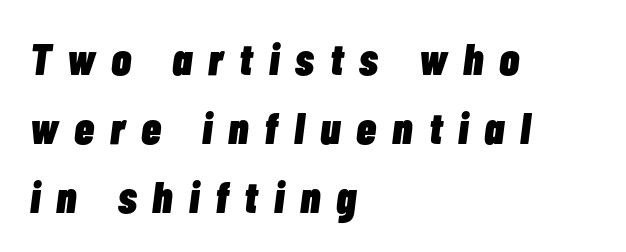
The image shows 45 px heavy, condensed type, italic (leaning right); set left-aligned, normal line spacing (1.53x), unusually wide letter spacing (+0.36 em), not underlined; low stroke contrast and a medium x-height.
